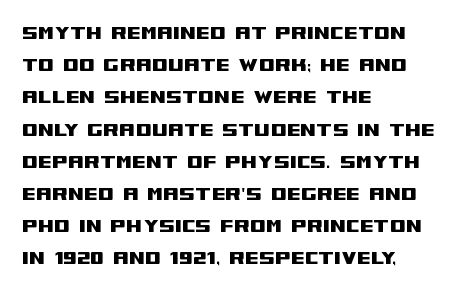
Q: Is the text italic (slanted)? A: No, it is upright.
Q: Is the text underlined? A: No.
Q: How is the paragraph aligned? A: Left-aligned.
Q: Is the spacing between letters normal or unusually wide? A: Normal.
Q: Is the spacing between lines tight, normal or loose? A: Normal.
